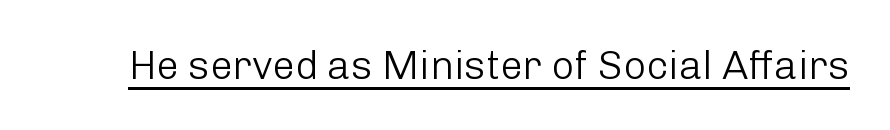
Caption: standard tracking, unaltered. Ordinary non-slanted type is in use. Spacing verdict: proportional, widths tailored to each character. On a weight scale, this lands at 450 or below. This sample carries an underscore along the baseline area. Nothing sits at the stroke ends, so this counts as sans-serif.
